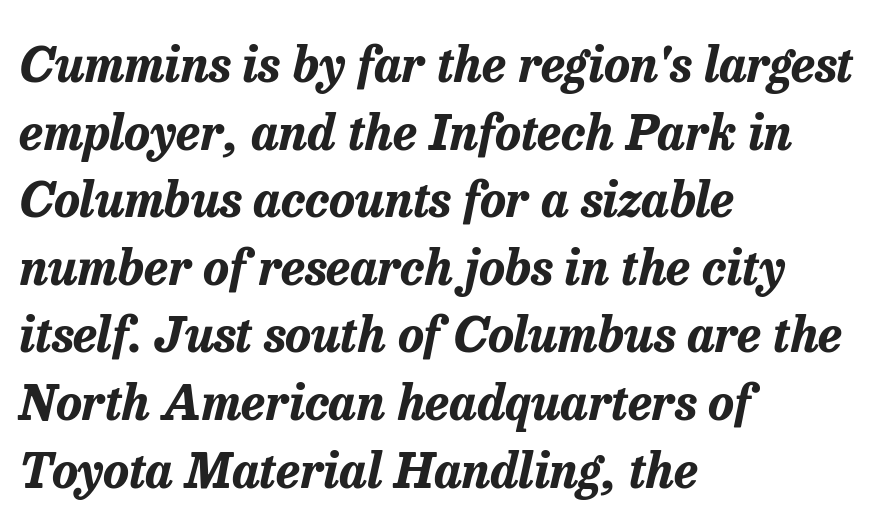
{"italic": "yes", "lean": "right", "slant_degrees": 13, "bold": "yes", "weight": "bold", "width": "normal", "stroke_contrast": "low", "x_height": "medium", "monospaced": "no", "underline": "no", "align": "left", "line_spacing": "normal", "line_spacing_ratio": 1.38, "letter_spacing": "normal", "letter_spacing_em": 0.0, "glyph_px": 49}
